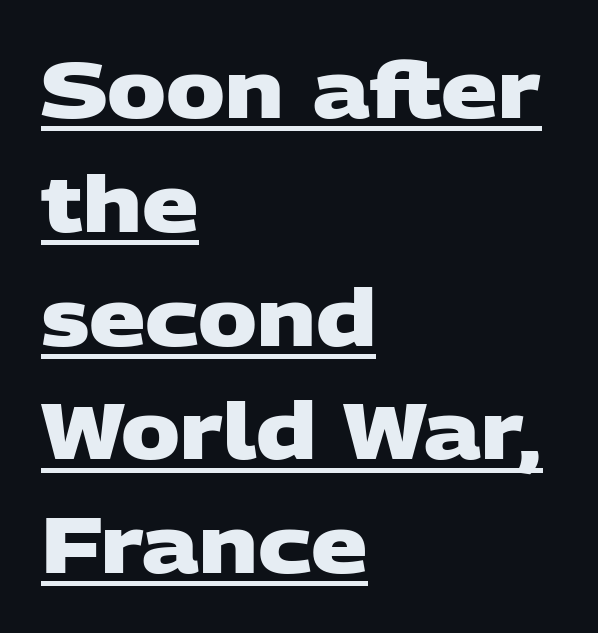
Every row of glyphs begins at an identical x-position on the left. A full-strength bold gives these letters their thick strokes. The lines sit at an ordinary, default distance from one another. Emphasis is given by a line drawn under the lettering. The passage shown is typed in a proportional face where columns would drift.
